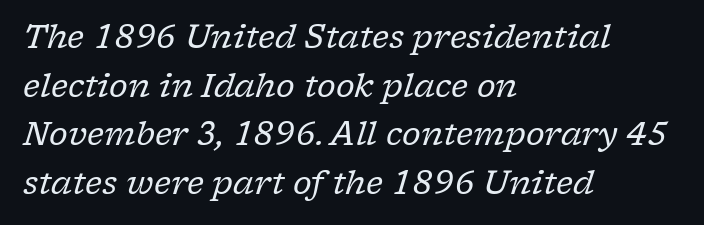
The image shows 32 px regular-weight serif type, italic (leaning right); set left-aligned, normal line spacing (1.52x), normal letter spacing, not underlined; low stroke contrast and a medium x-height.
